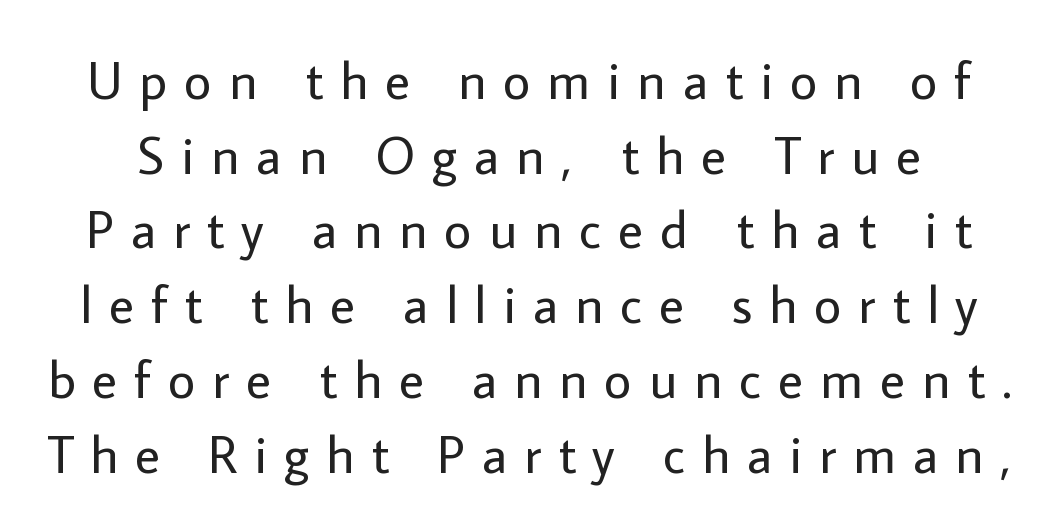
{"serif": "no", "italic": "no", "bold": "no", "weight": "regular", "width": "normal", "stroke_contrast": "low", "x_height": "medium", "monospaced": "no", "underline": "no", "line_spacing": "normal", "line_spacing_ratio": 1.41, "letter_spacing": "wide", "letter_spacing_em": 0.32, "glyph_px": 53}
